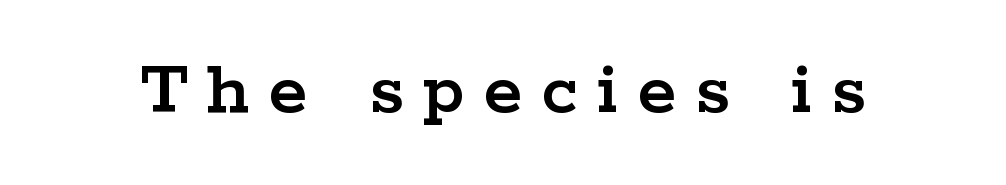
{"serif": "yes", "italic": "no", "width": "wide", "stroke_contrast": "low", "x_height": "medium", "monospaced": "no", "underline": "no", "letter_spacing": "wide", "letter_spacing_em": 0.24, "glyph_px": 79}
